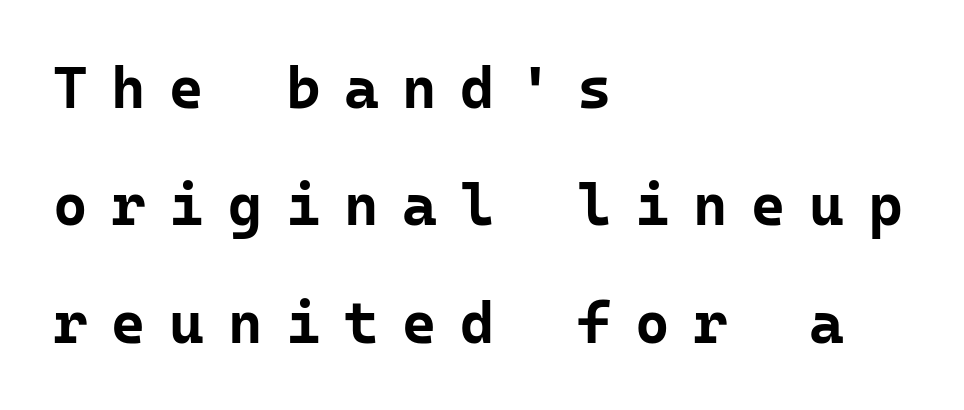
Q: Is the text bold? A: Yes.
Q: Is the text italic (slanted)? A: No, it is upright.
Q: Is the typeface a serif or a sans-serif typeface? A: Sans-serif.
Q: Is the text underlined? A: No.
Q: How is the paragraph aligned? A: Left-aligned.
Q: Is the spacing between letters normal or unusually wide? A: Unusually wide.
Q: Is the spacing between lines tight, normal or loose? A: Loose.
Q: Width (condensed, normal, or wide)? A: Normal.
Q: Stroke contrast? A: Low.
Q: x-height? A: Medium.
Q: Monospaced? A: Yes.
